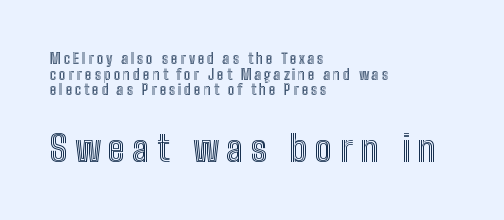
The image shows 36 px condensed type, upright; set left-aligned, tight line spacing (1.12x), unusually wide letter spacing (+0.21 em), not underlined; the second (bottom) block is 2.57x larger; a medium x-height.
